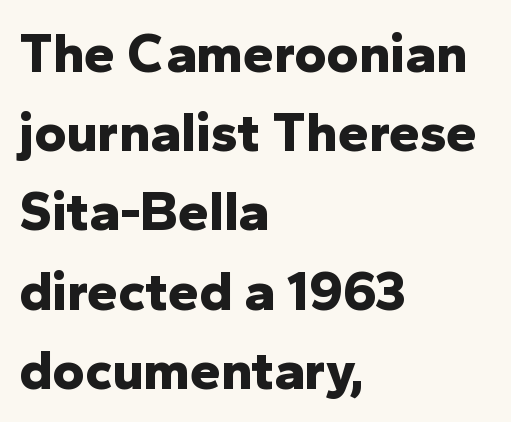
{"serif": "no", "italic": "no", "bold": "yes", "weight": "bold", "width": "normal", "stroke_contrast": "low", "x_height": "medium", "monospaced": "no", "underline": "no", "align": "left", "line_spacing": "normal", "line_spacing_ratio": 1.44, "letter_spacing": "normal", "letter_spacing_em": 0.0, "glyph_px": 55}
